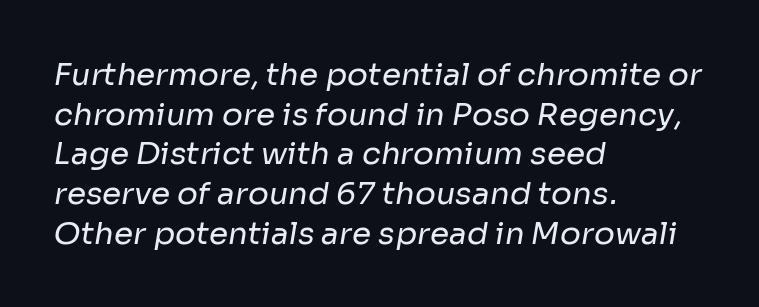
Q: Is the text bold? A: No.
Q: Is the typeface a serif or a sans-serif typeface? A: Sans-serif.
Q: Is the text underlined? A: No.
Q: How is the paragraph aligned? A: Left-aligned.
Q: Is the spacing between letters normal or unusually wide? A: Normal.
Q: Is the spacing between lines tight, normal or loose? A: Normal.
Q: Width (condensed, normal, or wide)? A: Normal.
Q: Stroke contrast? A: Low.
Q: x-height? A: Medium.
Q: Monospaced? A: No.
